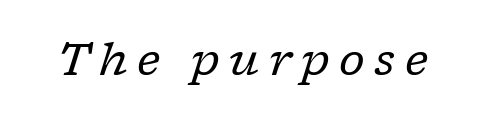
Q: Is the text bold? A: No.
Q: Is the text italic (slanted)? A: Yes, it leans right by about 17 degrees.
Q: Is the typeface a serif or a sans-serif typeface? A: Serif.
Q: Is the text underlined? A: No.
Q: Is the spacing between letters normal or unusually wide? A: Unusually wide.
Q: Width (condensed, normal, or wide)? A: Normal.
Q: Stroke contrast? A: Low.
Q: x-height? A: Medium.
Q: Monospaced? A: No.
